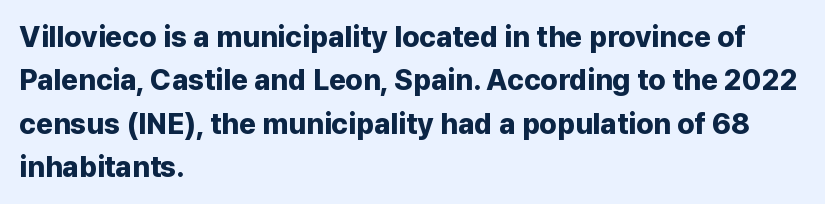
How would I describe the line gaps? Plain and ordinary. This rendering leaves character spacing at its baseline value. Looks like regular typesetting: each glyph gets only the width it needs. The passage shown is typeset with a sans-serif family. A clean baseline with only descenders dipping below it. Weight: bold.
